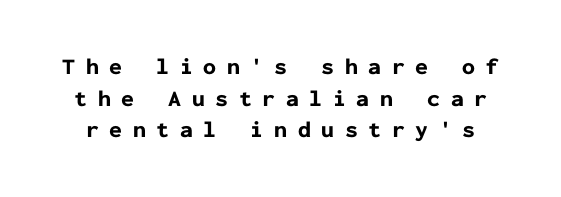
The line texture is sparse and dotted thanks to wide tracking. On the weight axis this lands at bold, roughly 700. A normal amount of white space separates one row of letters from the next. Does the lettering tilt? It doesn't — this is upright. Nobody drew a line under any word here.
